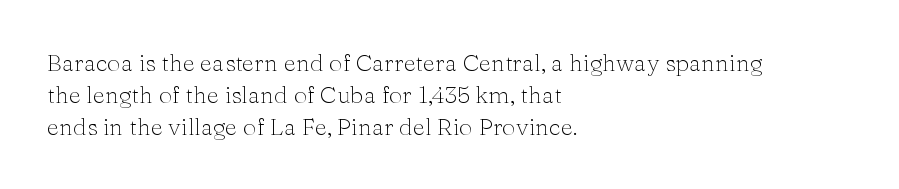
Q: Is the text bold? A: No.
Q: Is the text italic (slanted)? A: No, it is upright.
Q: Is the text underlined? A: No.
Q: How is the paragraph aligned? A: Left-aligned.
Q: Is the spacing between letters normal or unusually wide? A: Normal.
Q: Is the spacing between lines tight, normal or loose? A: Normal.
